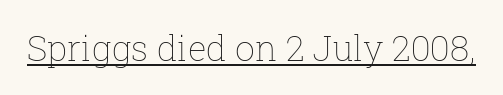
These glyphs show unthickened strokes, regular width or finer. This is roman type, the default non-slanted kind. Here the designer chose a conventional face with non-uniform glyph widths. In terms of letterspacing, this is plain default setting. Underlined type.
